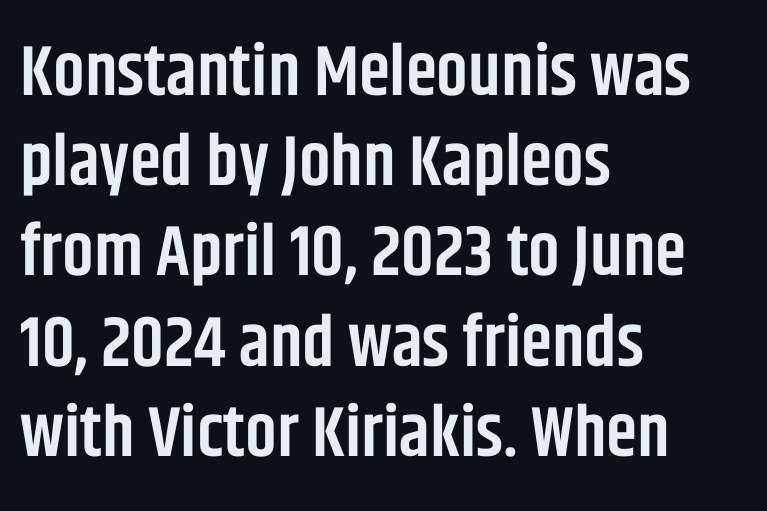
The image shows 71 px semibold, condensed sans-serif type, upright; set left-aligned, normal line spacing (1.27x), normal letter spacing, not underlined; low stroke contrast and a large x-height.
